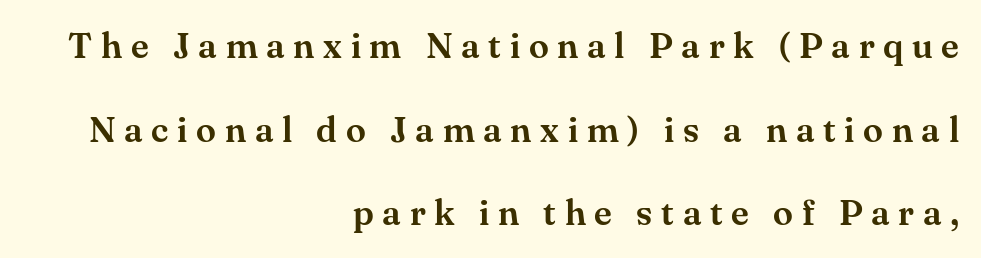
{"serif": "yes", "italic": "no", "width": "normal", "stroke_contrast": "medium", "x_height": "small", "monospaced": "no", "underline": "no", "align": "right", "line_spacing": "loose", "line_spacing_ratio": 2.32, "letter_spacing": "wide", "letter_spacing_em": 0.24, "glyph_px": 36}
